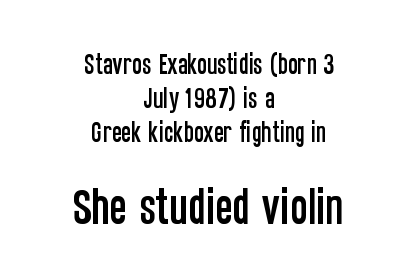
The image shows 41 px condensed sans-serif type, upright; set centered, normal line spacing (1.48x), normal letter spacing, not underlined; the second (bottom) block is 1.78x larger; low stroke contrast and a large x-height.
